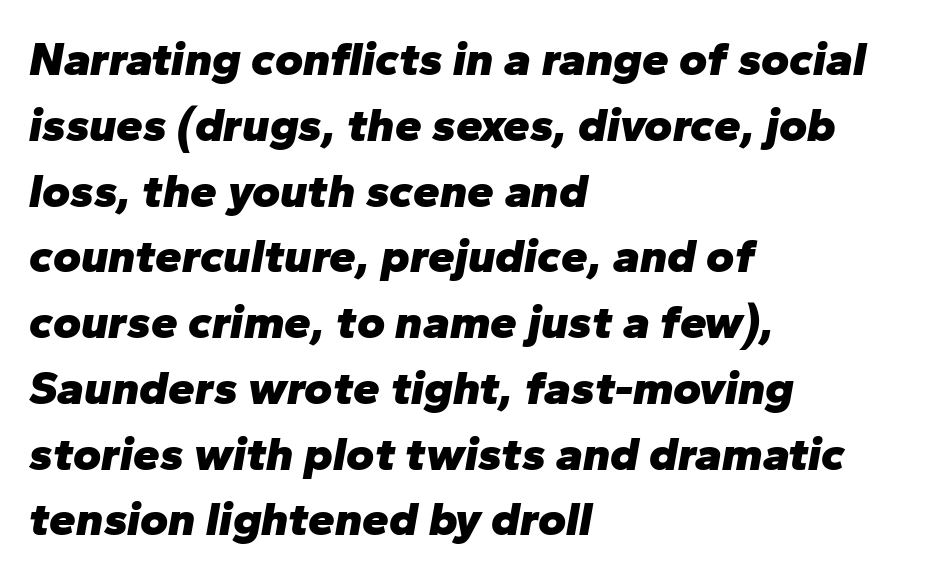
The image shows 48 px heavy type, italic (leaning right); set left-aligned, normal line spacing (1.37x), normal letter spacing, not underlined; low stroke contrast and a medium x-height.
